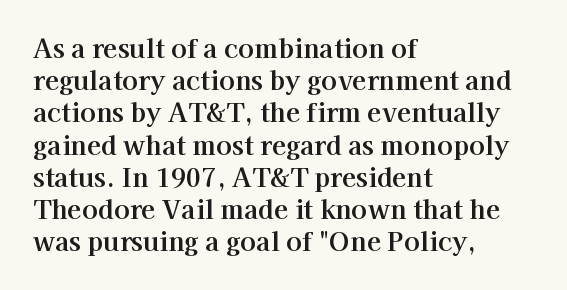
Q: Is the text italic (slanted)? A: No, it is upright.
Q: Is the text underlined? A: No.
Q: How is the paragraph aligned? A: Left-aligned.
Q: Is the spacing between letters normal or unusually wide? A: Normal.
